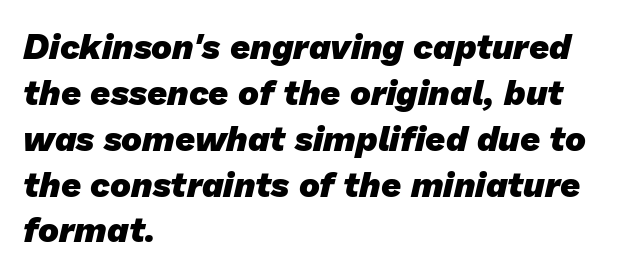
This rendering leaves character spacing at its baseline value. Line beginnings align vertically; line endings do not. Honestly, the row spacing looks completely unremarkable. Typographic density is high because the face is bold.
